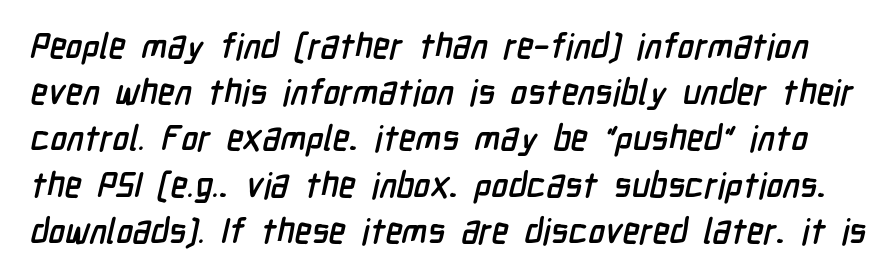
{"serif": "no", "width": "condensed", "stroke_contrast": "low", "x_height": "medium", "monospaced": "no", "underline": "no", "line_spacing": "normal", "line_spacing_ratio": 1.32, "letter_spacing": "normal", "letter_spacing_em": 0.0, "glyph_px": 35}
